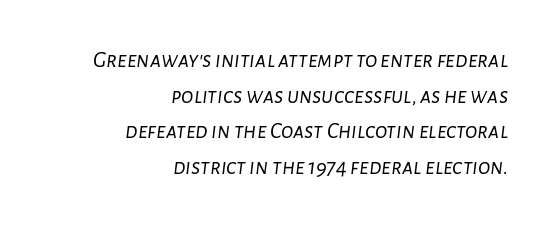
{"italic": "yes", "lean": "right", "slant_degrees": 7, "bold": "no", "underline": "no", "align": "right", "line_spacing": "normal", "line_spacing_ratio": 1.55, "letter_spacing": "normal", "letter_spacing_em": 0.0, "glyph_px": 23}
